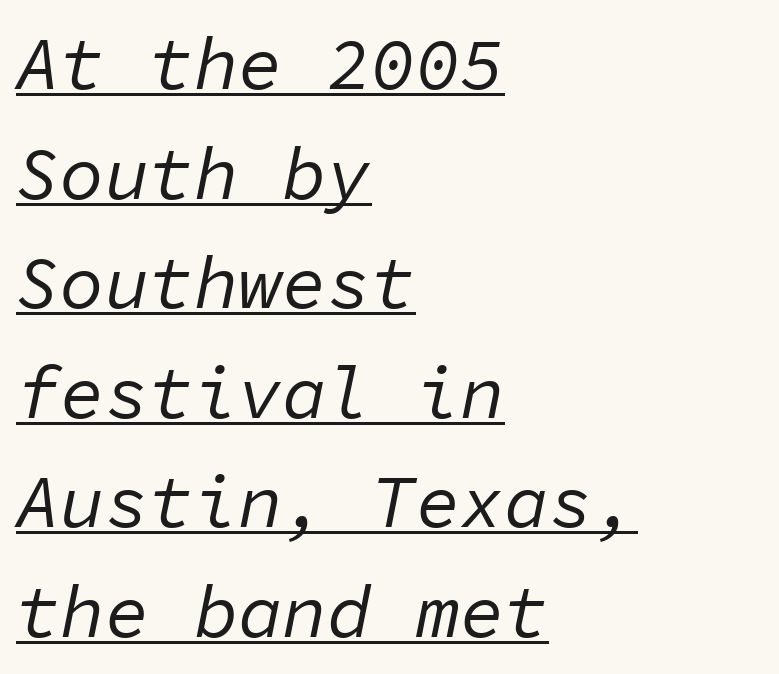
The type is set solid horizontally, with unmodified tracking. Has an underline been added? It has. Tall strokes in this sample are angled rather than plumb. Think standard paragraph weight, or any step lighter than that. Horizontal alignment here is leftward, the default for most running prose.
